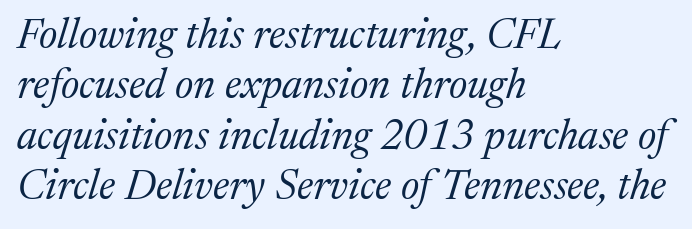
{"serif": "yes", "italic": "yes", "lean": "right", "slant_degrees": 17, "bold": "no", "weight": "regular", "width": "normal", "stroke_contrast": "medium", "x_height": "medium", "monospaced": "no", "underline": "no", "align": "left", "line_spacing_ratio": 1.2, "letter_spacing": "normal", "letter_spacing_em": 0.0, "glyph_px": 42}
